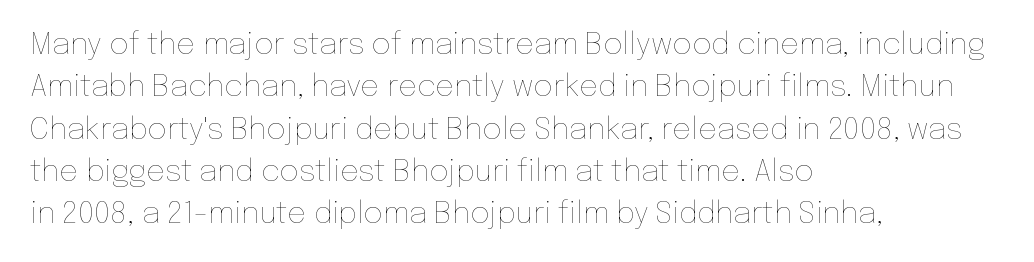
{"italic": "no", "bold": "no", "weight": "thin", "width": "normal", "stroke_contrast": "low", "x_height": "medium", "monospaced": "no", "underline": "no", "align": "left", "line_spacing": "normal", "line_spacing_ratio": 1.41, "letter_spacing": "normal", "letter_spacing_em": 0.0, "glyph_px": 30}
